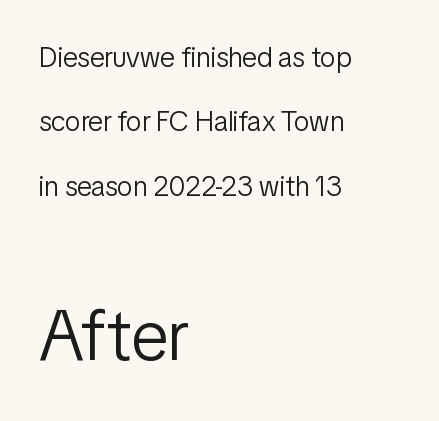
The image shows 71 px light, condensed sans-serif type, upright; set left-aligned, loose line spacing (2.3x), normal letter spacing, not underlined; the second (bottom) block is 2.54x larger; low stroke contrast and a medium x-height.
